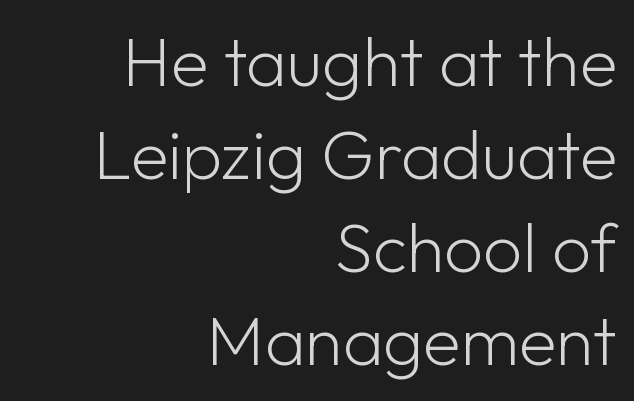
Q: Is the text bold? A: No.
Q: Is the text italic (slanted)? A: No, it is upright.
Q: Is the typeface a serif or a sans-serif typeface? A: Sans-serif.
Q: Is the text underlined? A: No.
Q: How is the paragraph aligned? A: Right-aligned.
Q: Is the spacing between letters normal or unusually wide? A: Normal.
Q: Is the spacing between lines tight, normal or loose? A: Normal.
Q: Width (condensed, normal, or wide)? A: Normal.
Q: Stroke contrast? A: Low.
Q: x-height? A: Medium.
Q: Monospaced? A: No.
